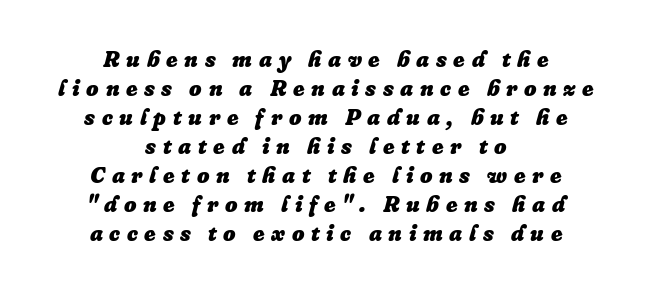
{"italic": "yes", "lean": "right", "slant_degrees": 16, "bold": "yes", "underline": "no", "align": "center", "line_spacing": "normal", "line_spacing_ratio": 1.32, "letter_spacing": "wide", "letter_spacing_em": 0.3, "glyph_px": 22}
